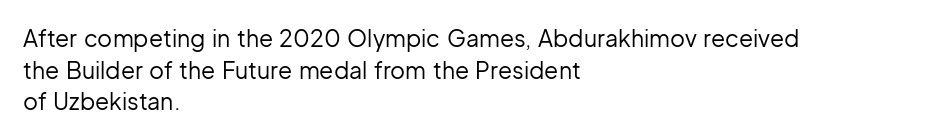
The image shows 23 px text type, upright; set left-aligned, normal line spacing (1.38x), normal letter spacing, not underlined.
